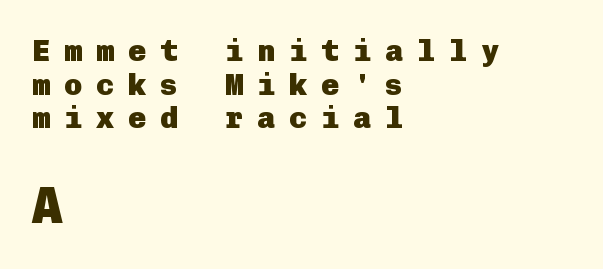
The image shows 52 px heavy sans-serif type, upright; set left-aligned, tight line spacing (1.12x), unusually wide letter spacing (+0.47 em), not underlined; the second (bottom) block is 1.73x larger; low stroke contrast and a medium x-height.
